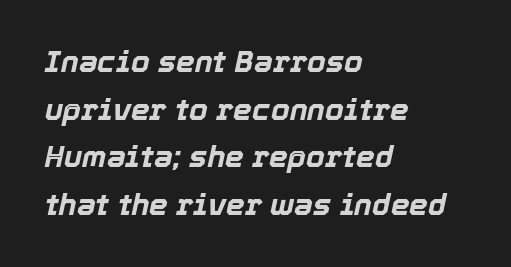
{"italic": "yes", "lean": "right", "slant_degrees": 12, "bold": "yes", "weight": "bold", "width": "normal", "x_height": "medium", "monospaced": "no", "underline": "no", "align": "left", "line_spacing": "normal", "line_spacing_ratio": 1.59, "letter_spacing": "normal", "letter_spacing_em": 0.0, "glyph_px": 30}
